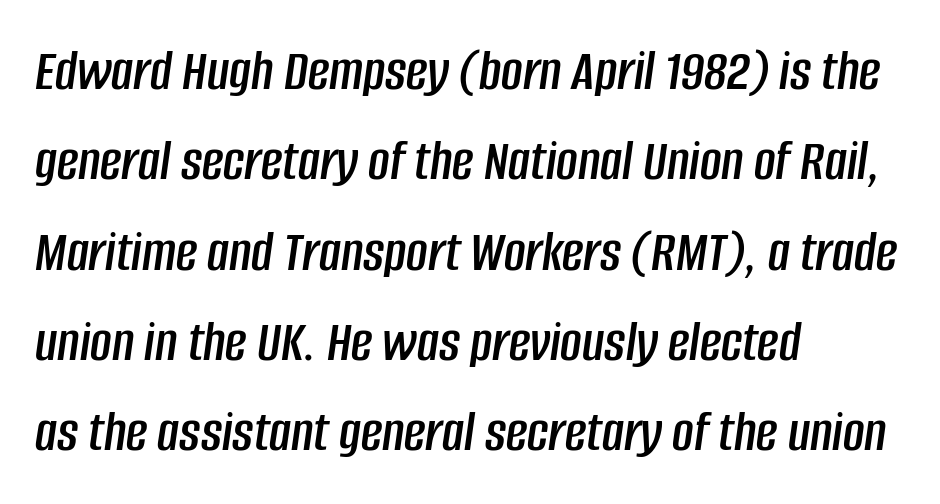
Q: Is the text italic (slanted)? A: Yes, it leans right by about 8 degrees.
Q: Is the text underlined? A: No.
Q: How is the paragraph aligned? A: Left-aligned.
Q: Is the spacing between letters normal or unusually wide? A: Normal.
Q: Is the spacing between lines tight, normal or loose? A: Normal.
Q: Width (condensed, normal, or wide)? A: Condensed.
Q: Stroke contrast? A: Low.
Q: x-height? A: Large.
Q: Monospaced? A: No.
